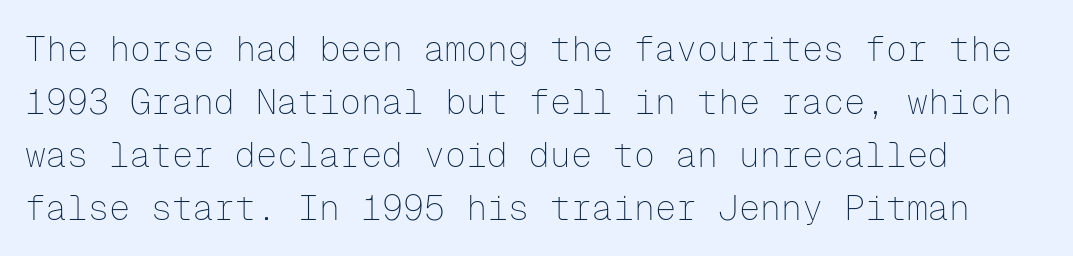
{"serif": "no", "italic": "no", "bold": "no", "weight": "thin", "width": "normal", "stroke_contrast": "low", "x_height": "medium", "monospaced": "yes", "underline": "no", "line_spacing": "normal", "line_spacing_ratio": 1.51, "letter_spacing": "normal", "letter_spacing_em": 0.0, "glyph_px": 35}
